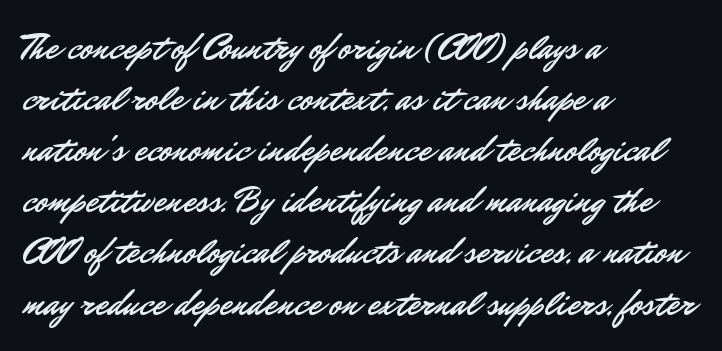
{"serif": "no", "width": "normal", "stroke_contrast": "low", "x_height": "small", "monospaced": "no", "underline": "no", "align": "left", "line_spacing": "normal", "line_spacing_ratio": 1.42, "letter_spacing": "normal", "letter_spacing_em": 0.0, "glyph_px": 36}
